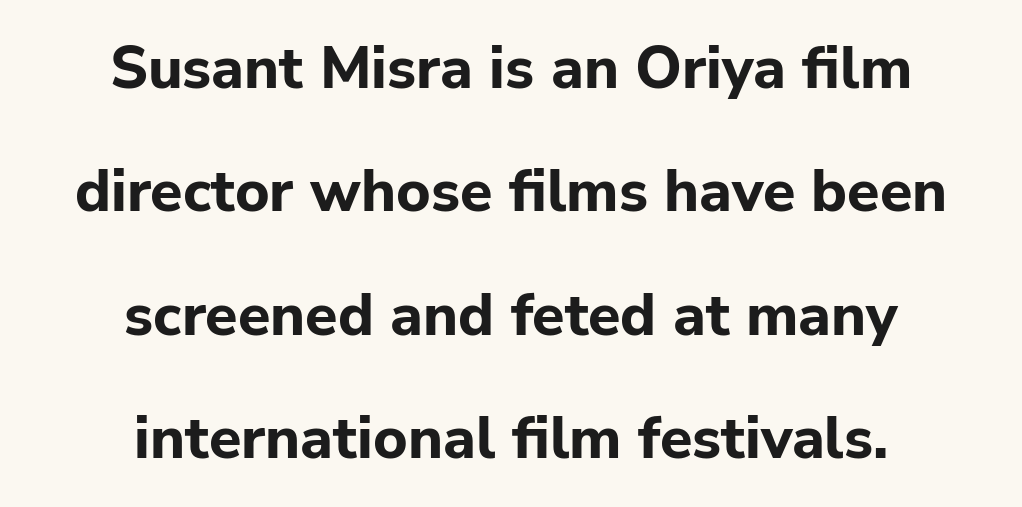
Q: Is the text bold? A: Yes.
Q: Is the text italic (slanted)? A: No, it is upright.
Q: Is the typeface a serif or a sans-serif typeface? A: Sans-serif.
Q: Is the text underlined? A: No.
Q: How is the paragraph aligned? A: Centered.
Q: Is the spacing between letters normal or unusually wide? A: Normal.
Q: Is the spacing between lines tight, normal or loose? A: Loose.
Q: Width (condensed, normal, or wide)? A: Normal.
Q: Stroke contrast? A: Low.
Q: x-height? A: Medium.
Q: Monospaced? A: No.
